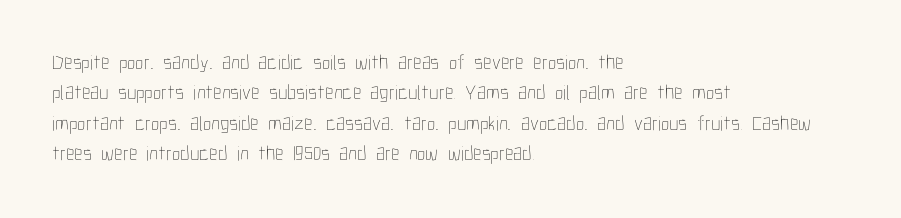
Q: Is the text bold? A: No.
Q: Is the text italic (slanted)? A: No, it is upright.
Q: Is the text underlined? A: No.
Q: How is the paragraph aligned? A: Left-aligned.
Q: Is the spacing between letters normal or unusually wide? A: Normal.
Q: Is the spacing between lines tight, normal or loose? A: Normal.
